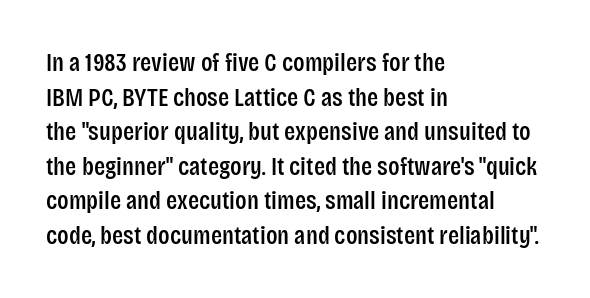
Reading down the block, your eye returns to a fixed left position each line. The line-height multiplier appears to be the usual default. Anything drawn beneath the words? Only blank space. Nope, not italic — everything's standing straight. No extra tracking has been applied to these lines.
